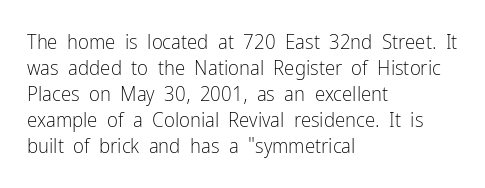
The image shows 21 px text type, upright; set left-aligned, line spacing 1.24x, normal letter spacing, not underlined.
